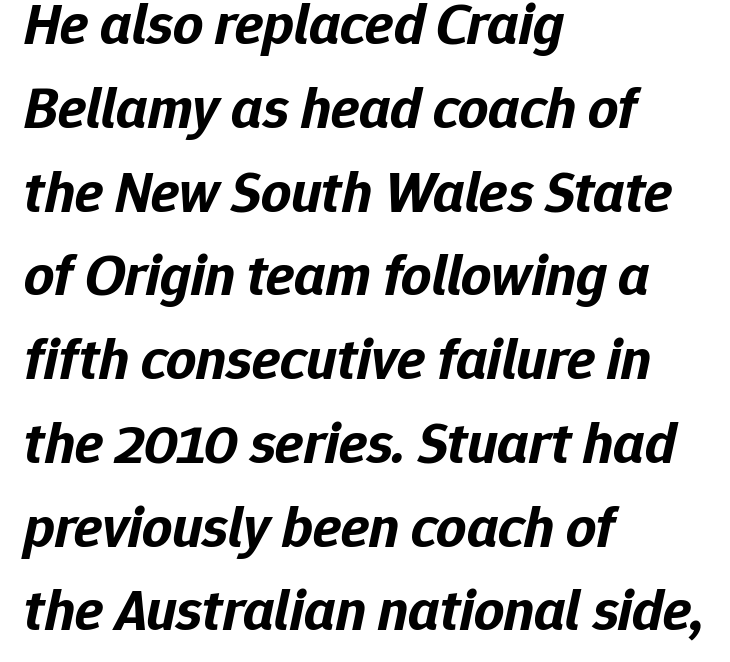
{"italic": "yes", "lean": "right", "slant_degrees": 12, "bold": "yes", "weight": "bold", "width": "normal", "stroke_contrast": "low", "x_height": "medium", "monospaced": "no", "underline": "no", "align": "left", "line_spacing": "normal", "line_spacing_ratio": 1.42, "letter_spacing": "normal", "letter_spacing_em": 0.0, "glyph_px": 59}
